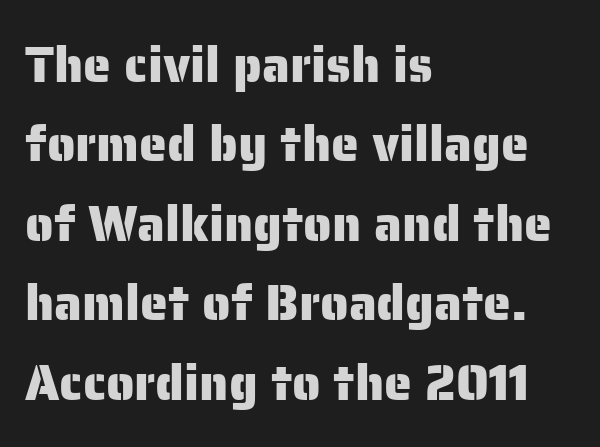
Q: Is the text italic (slanted)? A: No, it is upright.
Q: Is the typeface a serif or a sans-serif typeface? A: Sans-serif.
Q: Is the text underlined? A: No.
Q: How is the paragraph aligned? A: Left-aligned.
Q: Is the spacing between letters normal or unusually wide? A: Normal.
Q: Is the spacing between lines tight, normal or loose? A: Normal.
Q: Width (condensed, normal, or wide)? A: Normal.
Q: Stroke contrast? A: Low.
Q: x-height? A: Medium.
Q: Monospaced? A: No.
